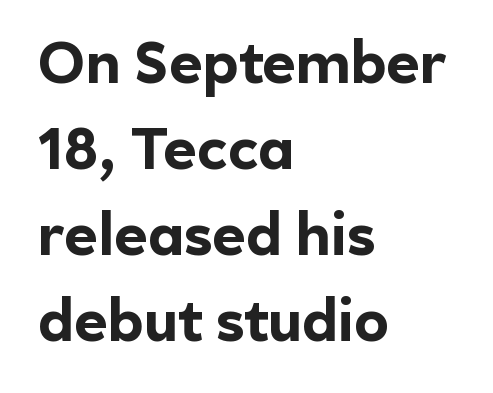
The image shows 58 px bold sans-serif type, upright; set left-aligned, normal line spacing (1.48x), normal letter spacing, not underlined; a medium x-height.
